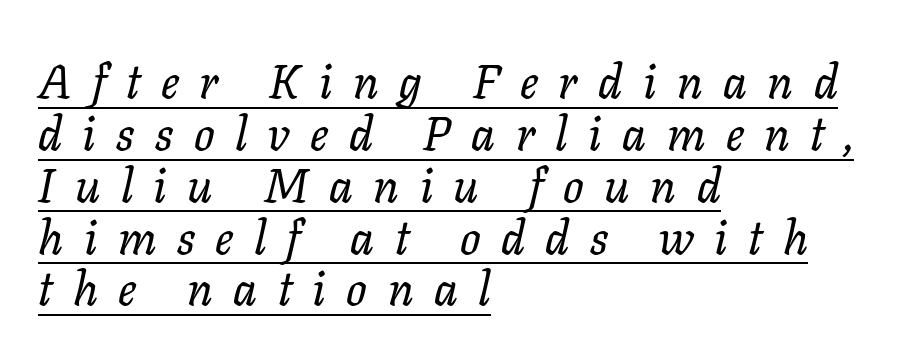
One-word summary of the alignment: left. Looking at the ascenders, they clearly lean. You could barely slide anything between these rows. You could only call the tracking loose — the letters float apart. The rendering uses natural spacing where letterforms have individual widths.
